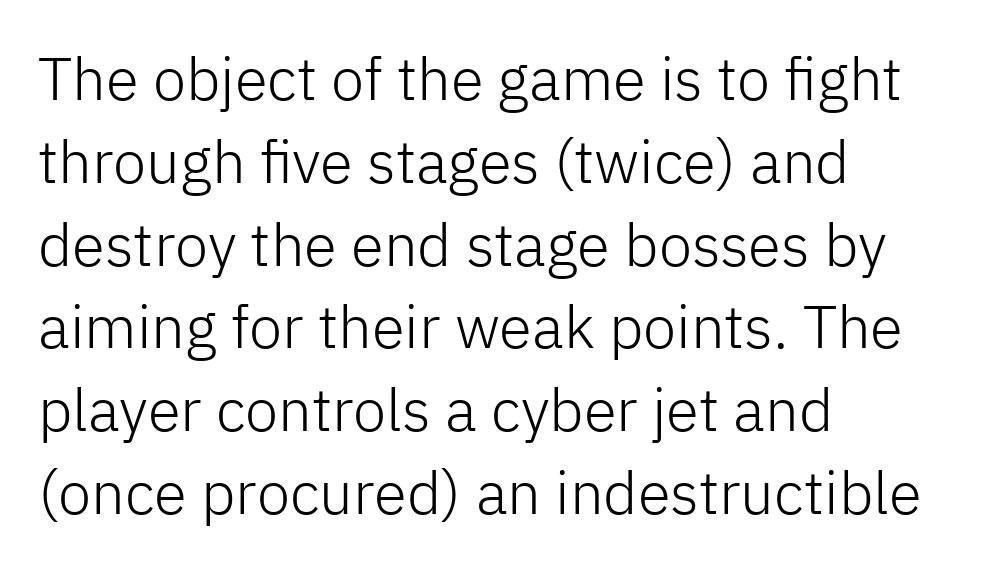
In terms of leading, this rendering sits right in the middle. Does the type have serifs? No, each stem ends abruptly. Teacher's note: observe the even left margin — that is flush-left alignment. This is roman type, the default non-slanted kind. No extra ink here — the face is not bold.
